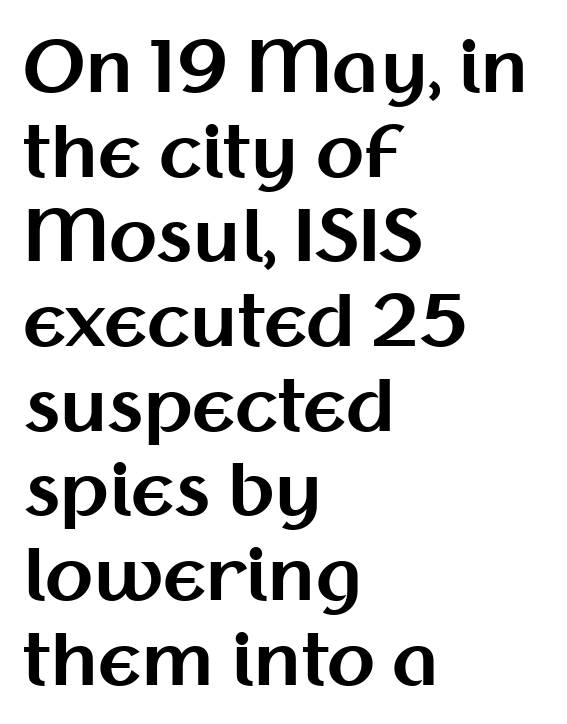
{"serif": "no", "italic": "no", "bold": "yes", "weight": "bold", "width": "normal", "stroke_contrast": "medium", "x_height": "medium", "monospaced": "no", "underline": "no", "align": "left", "line_spacing_ratio": 1.21, "letter_spacing": "normal", "letter_spacing_em": 0.0, "glyph_px": 70}
